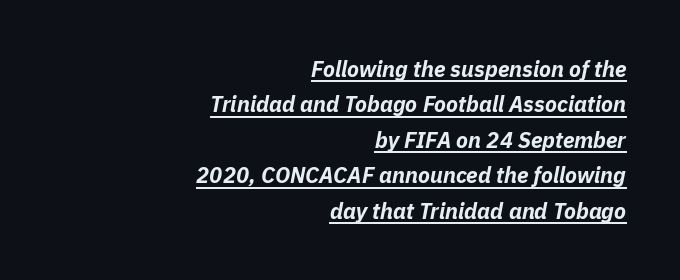
Q: Is the text bold? A: Yes.
Q: Is the text italic (slanted)? A: Yes, it leans right by about 11 degrees.
Q: Is the text underlined? A: Yes.
Q: How is the paragraph aligned? A: Right-aligned.
Q: Is the spacing between letters normal or unusually wide? A: Normal.
Q: Is the spacing between lines tight, normal or loose? A: Normal.
